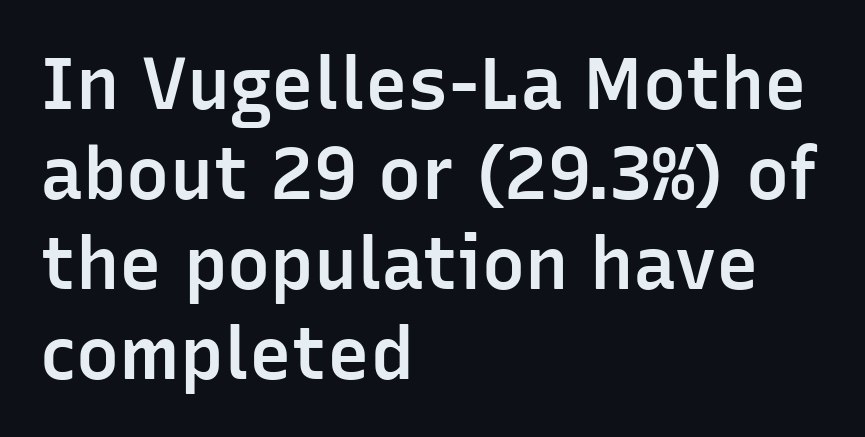
Q: Is the text bold? A: Semi-bold.
Q: Is the text italic (slanted)? A: No, it is upright.
Q: Is the typeface a serif or a sans-serif typeface? A: Sans-serif.
Q: Is the text underlined? A: No.
Q: How is the paragraph aligned? A: Left-aligned.
Q: Is the spacing between letters normal or unusually wide? A: Normal.
Q: Is the spacing between lines tight, normal or loose? A: Normal.
Q: Width (condensed, normal, or wide)? A: Normal.
Q: Stroke contrast? A: Low.
Q: x-height? A: Medium.
Q: Monospaced? A: No.
